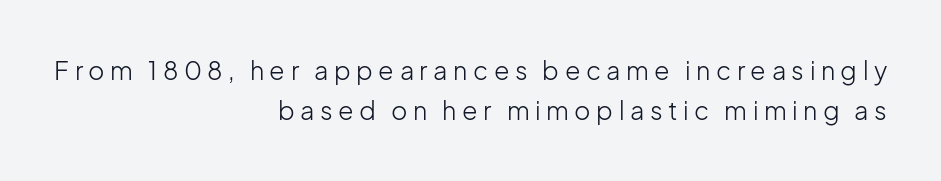
Casual observation: everything's shoved over to the right. Think standard paragraph weight, or any step lighter than that. A typesetter would mark this as roman, not italic. The foot of each line stays bare and open.
